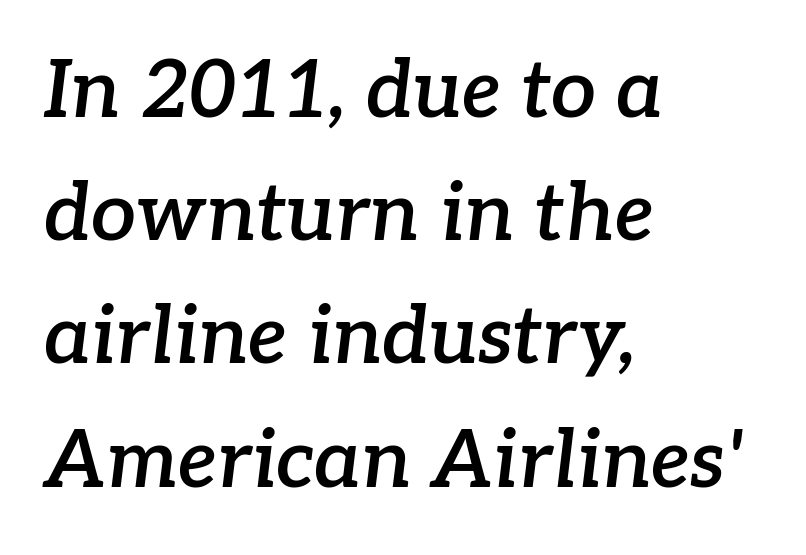
The image shows 80 px semibold serif type, italic (leaning right); set left-aligned, normal line spacing (1.54x), normal letter spacing, not underlined; low stroke contrast and a medium x-height.
